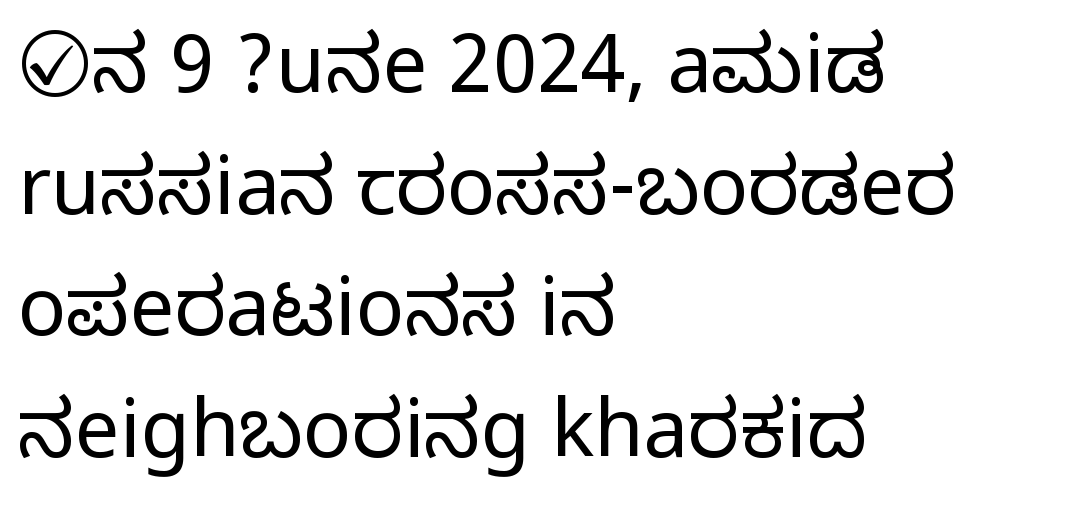
Q: Is the text italic (slanted)? A: No, it is upright.
Q: Is the typeface a serif or a sans-serif typeface? A: Sans-serif.
Q: Is the text underlined? A: No.
Q: How is the paragraph aligned? A: Left-aligned.
Q: Is the spacing between letters normal or unusually wide? A: Normal.
Q: Is the spacing between lines tight, normal or loose? A: Normal.
Q: Width (condensed, normal, or wide)? A: Condensed.
Q: Stroke contrast? A: Medium.
Q: Monospaced? A: No.
